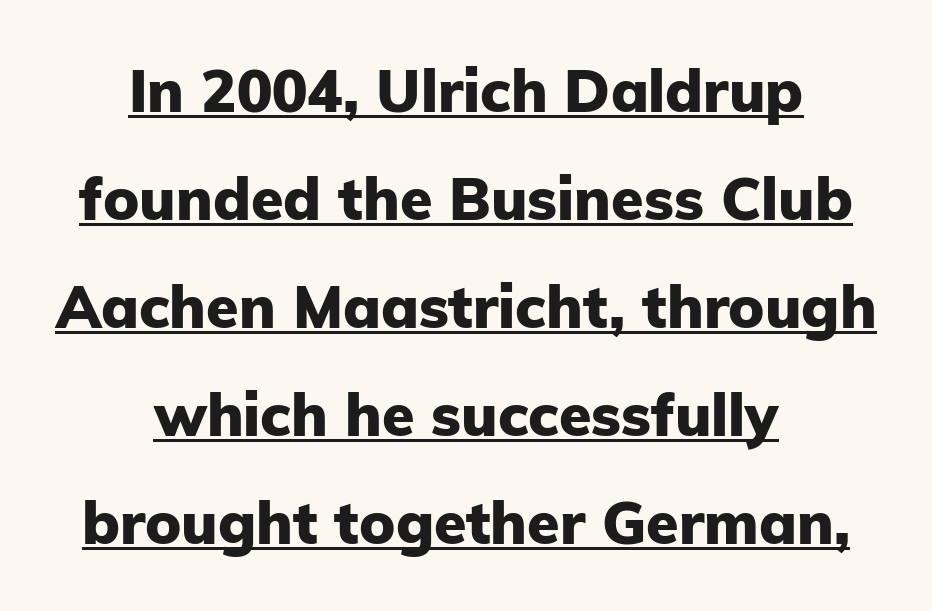
The image shows 59 px heavy sans-serif type, upright; set centered, line spacing 1.83x, normal letter spacing, underlined; low stroke contrast and a medium x-height.
